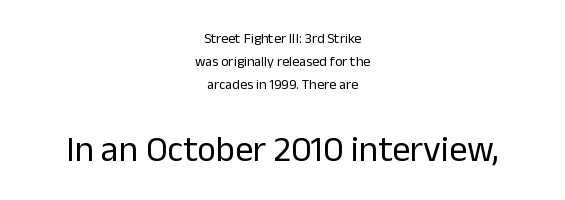
The image shows 36 px regular-weight sans-serif type, upright; set centered, normal line spacing (1.65x), normal letter spacing, not underlined; the second (bottom) block is 2.57x larger; low stroke contrast and a medium x-height.
